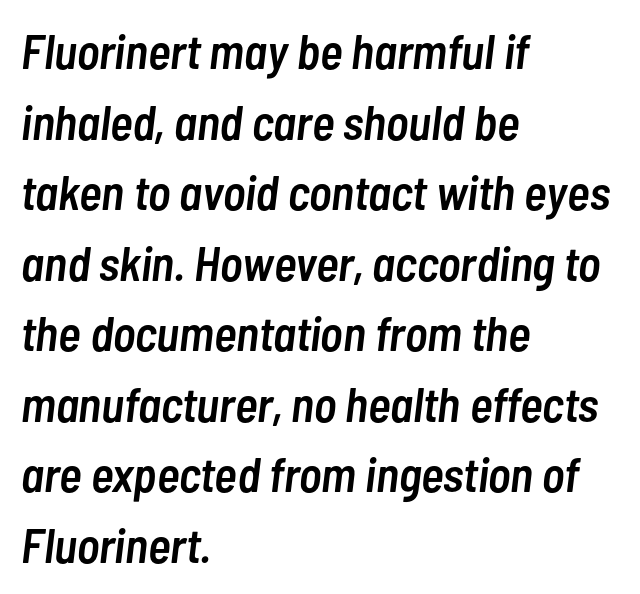
Q: Is the text bold? A: Semi-bold.
Q: Is the text italic (slanted)? A: Yes, it leans right by about 7 degrees.
Q: Is the text underlined? A: No.
Q: How is the paragraph aligned? A: Left-aligned.
Q: Is the spacing between letters normal or unusually wide? A: Normal.
Q: Is the spacing between lines tight, normal or loose? A: Normal.
Q: Width (condensed, normal, or wide)? A: Condensed.
Q: Stroke contrast? A: Low.
Q: x-height? A: Medium.
Q: Monospaced? A: No.
